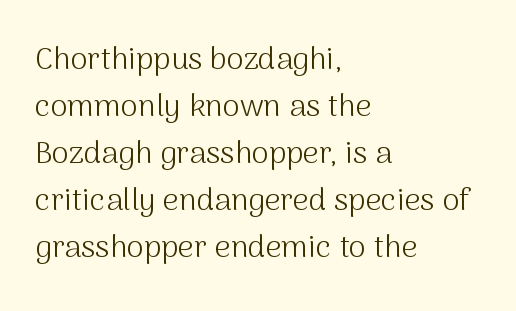
{"serif": "no", "italic": "no", "bold": "no", "weight": "light", "width": "normal", "stroke_contrast": "medium", "x_height": "medium", "monospaced": "no", "underline": "no", "align": "left", "line_spacing": "normal", "line_spacing_ratio": 1.52, "letter_spacing": "normal", "letter_spacing_em": 0.0, "glyph_px": 31}
